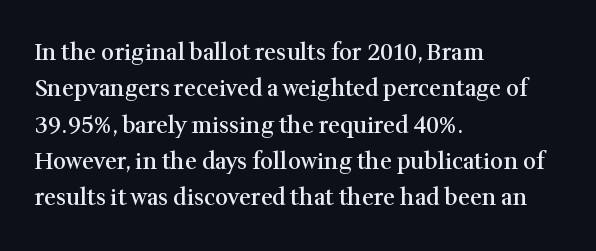
Q: Is the text bold? A: Semi-bold.
Q: Is the text italic (slanted)? A: No, it is upright.
Q: Is the text underlined? A: No.
Q: How is the paragraph aligned? A: Left-aligned.
Q: Is the spacing between letters normal or unusually wide? A: Normal.
Q: Is the spacing between lines tight, normal or loose? A: Normal.
